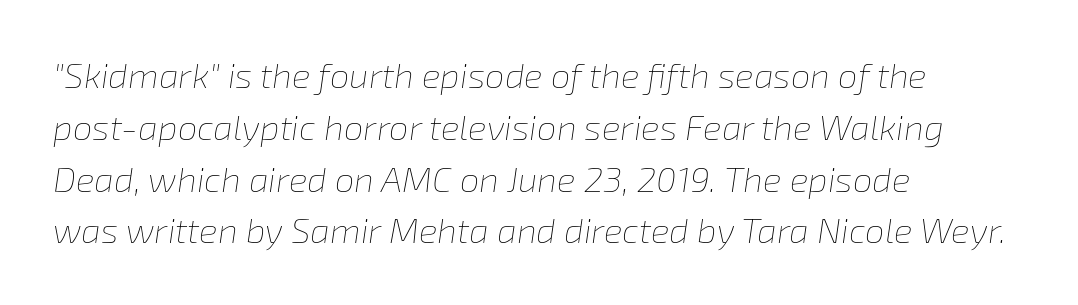
{"italic": "yes", "lean": "right", "slant_degrees": 8, "bold": "no", "weight": "thin", "width": "normal", "stroke_contrast": "low", "x_height": "medium", "monospaced": "no", "underline": "no", "align": "left", "line_spacing": "normal", "line_spacing_ratio": 1.48, "letter_spacing": "normal", "letter_spacing_em": 0.0, "glyph_px": 35}
